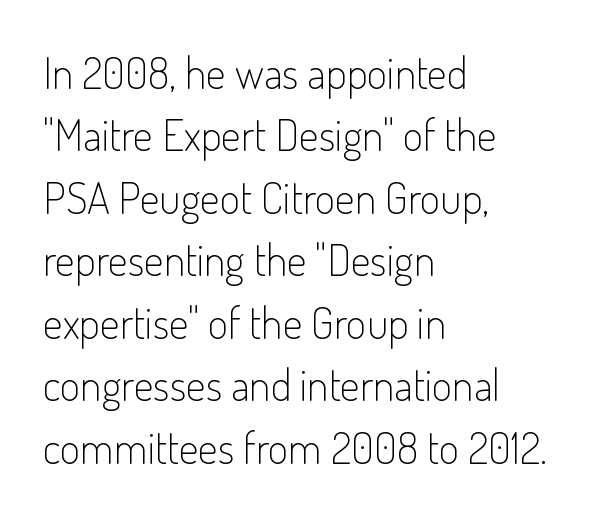
The image shows 44 px light, condensed sans-serif type, upright; set left-aligned, normal line spacing (1.42x), normal letter spacing, not underlined; low stroke contrast and a small x-height.
